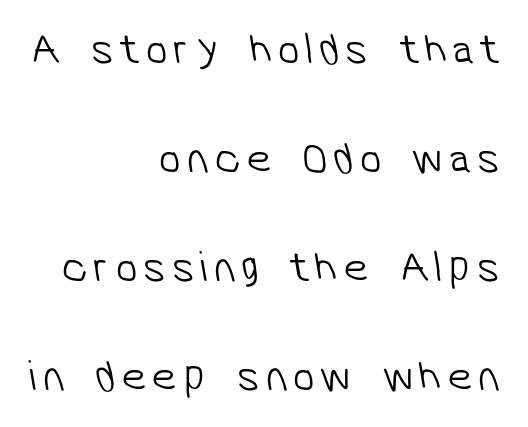
Q: Is the text bold? A: No.
Q: Is the typeface a serif or a sans-serif typeface? A: Sans-serif.
Q: Is the text underlined? A: No.
Q: How is the paragraph aligned? A: Right-aligned.
Q: Is the spacing between lines tight, normal or loose? A: Loose.
Q: Width (condensed, normal, or wide)? A: Normal.
Q: Stroke contrast? A: Low.
Q: x-height? A: Medium.
Q: Monospaced? A: No.
